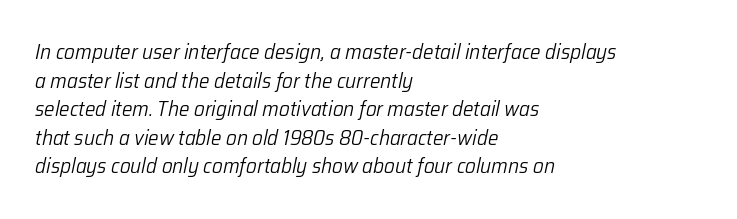
Characters follow at the spacing the type designer built in. Where is the straight margin? On the left. This reads as an unemphasized weight, regular at the heaviest. Decoration check: the copy has no underline.
